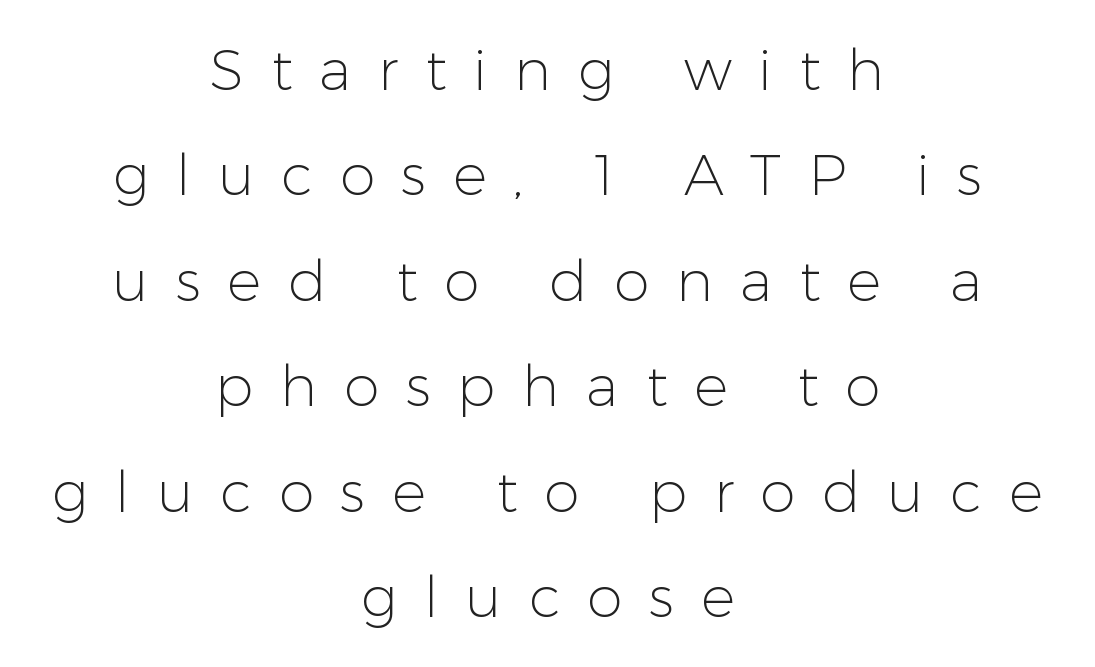
Q: Is the text bold? A: No.
Q: Is the text italic (slanted)? A: No, it is upright.
Q: Is the typeface a serif or a sans-serif typeface? A: Sans-serif.
Q: Is the text underlined? A: No.
Q: How is the paragraph aligned? A: Centered.
Q: Is the spacing between letters normal or unusually wide? A: Unusually wide.
Q: Width (condensed, normal, or wide)? A: Normal.
Q: Stroke contrast? A: Low.
Q: x-height? A: Medium.
Q: Monospaced? A: No.
